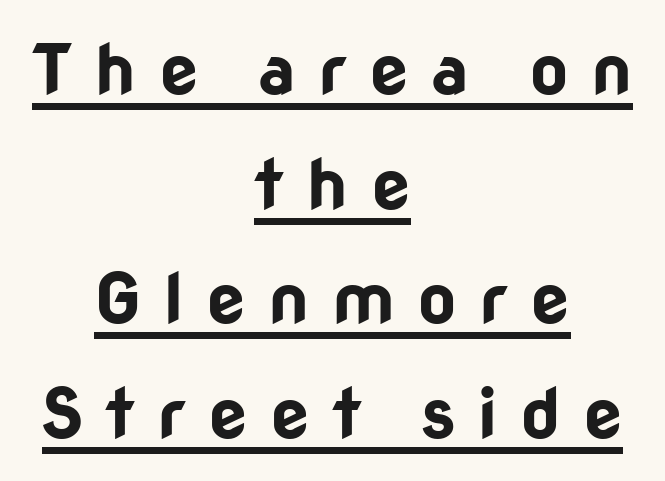
The image shows 69 px bold sans-serif type, upright; set centered, normal line spacing (1.66x), unusually wide letter spacing (+0.32 em), underlined; low stroke contrast and a medium x-height.
